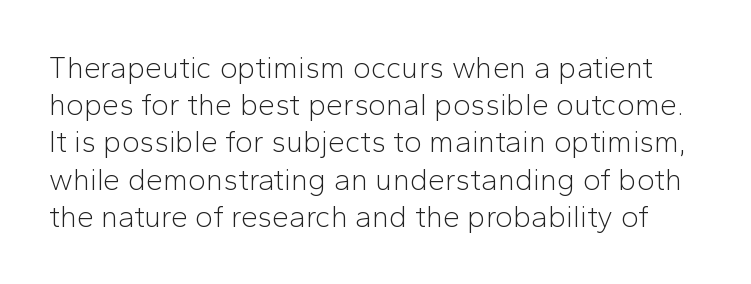
{"serif": "no", "italic": "no", "bold": "no", "weight": "light", "width": "normal", "stroke_contrast": "low", "x_height": "medium", "monospaced": "no", "underline": "no", "line_spacing_ratio": 1.24, "letter_spacing": "normal", "letter_spacing_em": 0.0, "glyph_px": 30}
